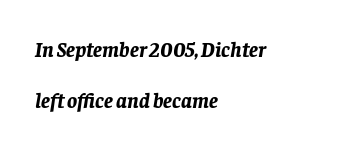
{"italic": "yes", "lean": "right", "slant_degrees": 8, "bold": "yes", "underline": "no", "align": "left", "line_spacing": "loose", "line_spacing_ratio": 2.45, "letter_spacing": "normal", "letter_spacing_em": 0.0, "glyph_px": 21}
